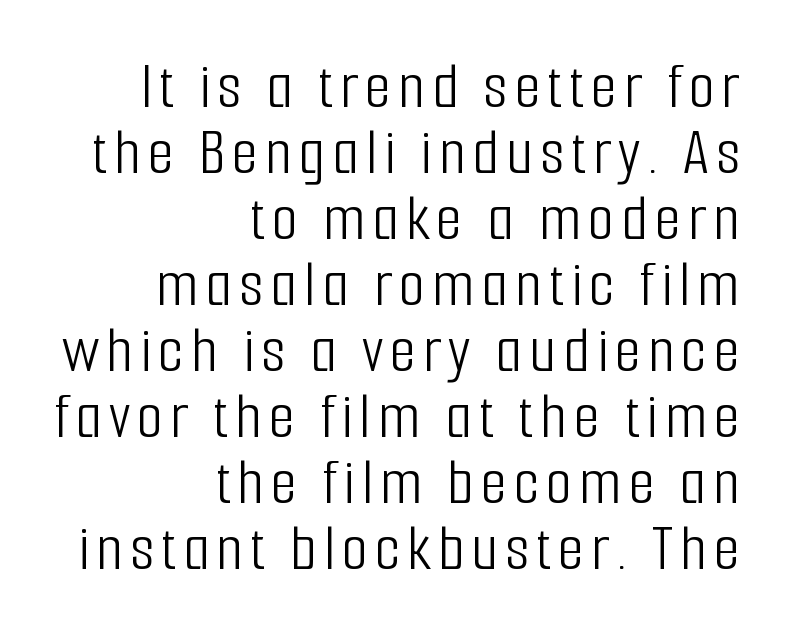
{"serif": "no", "italic": "no", "bold": "no", "weight": "light", "width": "condensed", "stroke_contrast": "low", "x_height": "medium", "monospaced": "no", "underline": "no", "align": "right", "line_spacing": "tight", "line_spacing_ratio": 0.97, "glyph_px": 68}
